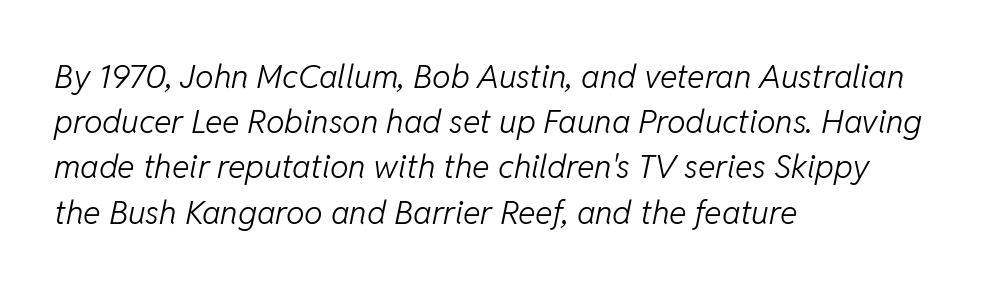
{"italic": "yes", "lean": "right", "slant_degrees": 11, "bold": "no", "weight": "light", "width": "normal", "stroke_contrast": "low", "x_height": "medium", "monospaced": "no", "underline": "no", "align": "left", "line_spacing": "normal", "line_spacing_ratio": 1.37, "letter_spacing": "normal", "letter_spacing_em": 0.0, "glyph_px": 33}
